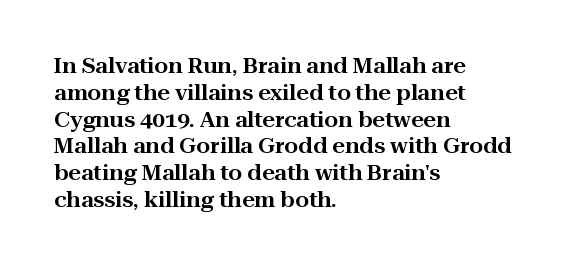
The vertical gap from one line to the next is medium. The letters sit at their default tracking, neither squeezed nor spread. A student would call this left alignment; a typographer would say flush left, rag right. Does the lettering tilt? It doesn't — this is upright.
